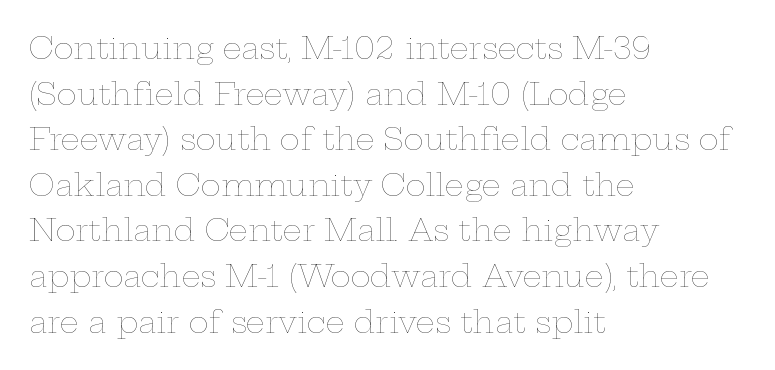
Any mark beneath the type? The region is blank. Upright lettering throughout. The paragraph has a hard left edge and a soft right edge. The font is comparable to plain body text, perhaps lighter. A typesetter would call this zero additional tracking.
